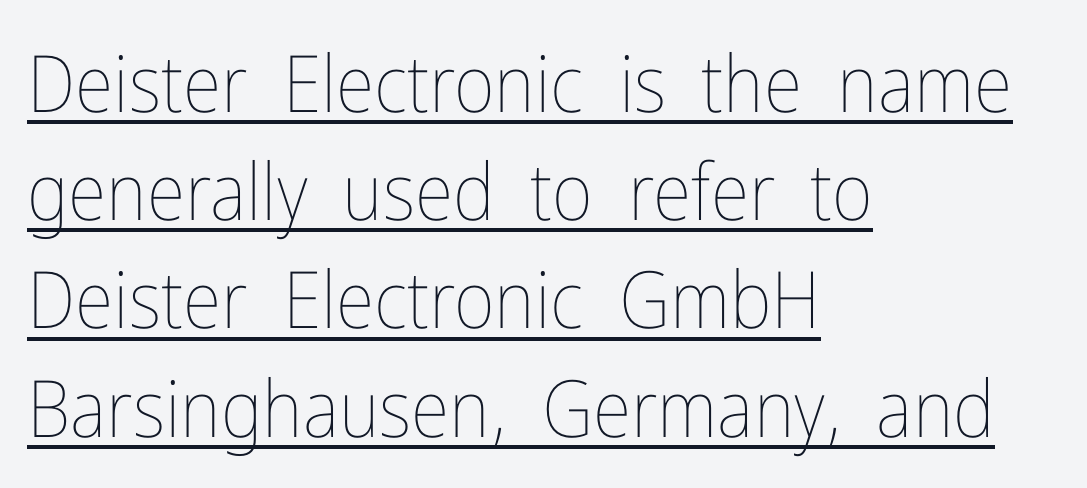
Each line starts at the same left margin while the right side varies. Character widths vary here, with narrow letters taking less room than wide ones. Nothing unusual about the tracking: characters are spaced as the font intends. Students, observe: this is what conventionally led text looks like. Beneath each row of characters lies a ruled line.
